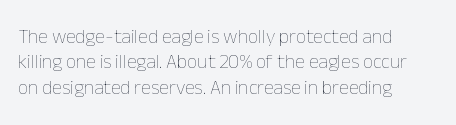
The image shows 20 px text type, upright; set left-aligned, normal line spacing (1.27x), normal letter spacing, not underlined.
